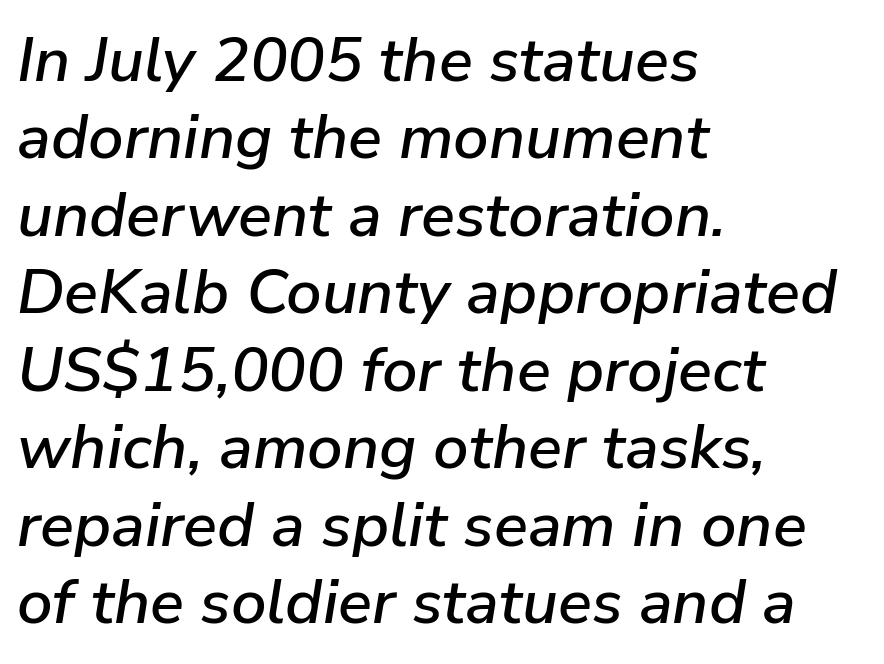
Q: Is the text italic (slanted)? A: Yes, it leans right by about 9 degrees.
Q: Is the text underlined? A: No.
Q: How is the paragraph aligned? A: Left-aligned.
Q: Is the spacing between letters normal or unusually wide? A: Normal.
Q: Width (condensed, normal, or wide)? A: Normal.
Q: Stroke contrast? A: Low.
Q: x-height? A: Medium.
Q: Monospaced? A: No.
